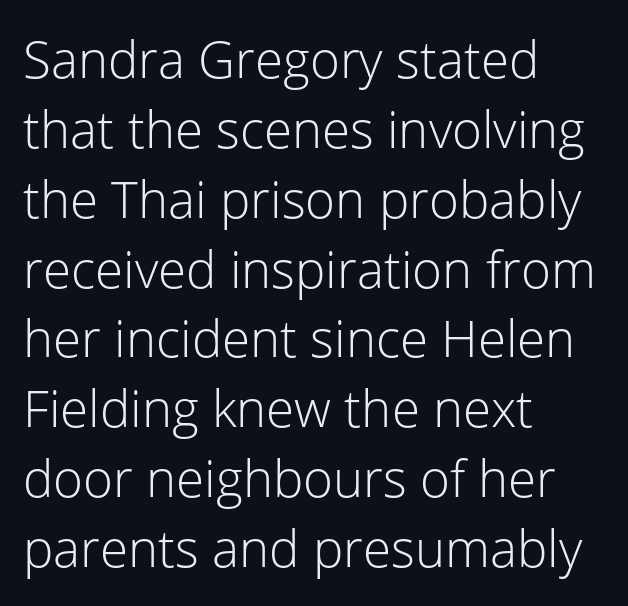
The paragraph has a hard left edge and a soft right edge. Tracking value appears to be zero — textbook default spacing. Descender tails drop into unmarked territory. Notice how the stems are strictly vertical — no italics here. The vertical gap from one line to the next is medium. Character widths vary here, with narrow letters taking less room than wide ones.
